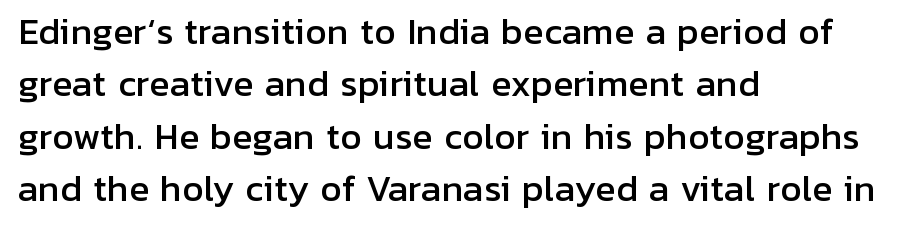
Note the varied advance widths — an 'i' is clearly narrower than an 'm'. Notice how the stems are strictly vertical — no italics here. Descender tails drop into unmarked territory. The designer left line spacing at the default. What stands out about the letter spacing? Nothing — it is the standard amount. Typeset ragged right — the left edge is the straight one.
